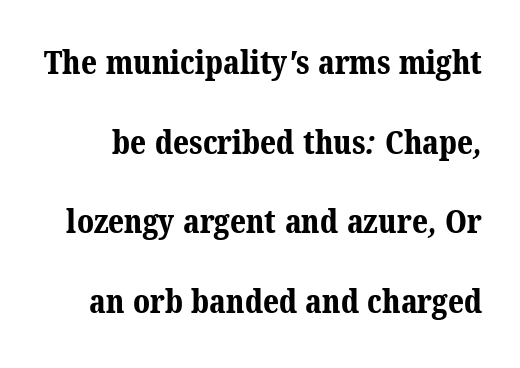
The image shows 33 px bold serif type; set loose line spacing (2.41x), normal letter spacing, not underlined; medium stroke contrast and a medium x-height.
